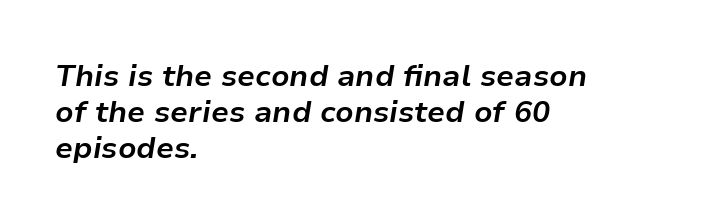
{"italic": "yes", "lean": "right", "slant_degrees": 9, "bold": "yes", "weight": "bold", "width": "normal", "stroke_contrast": "low", "x_height": "medium", "monospaced": "no", "underline": "no", "align": "left", "line_spacing_ratio": 1.2, "letter_spacing": "normal", "letter_spacing_em": 0.0, "glyph_px": 30}
